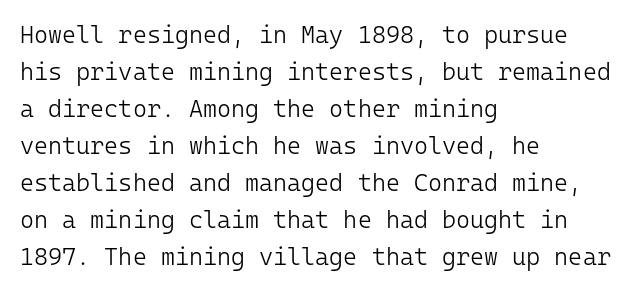
The image shows 24 px text type, upright; set left-aligned, normal line spacing (1.54x), normal letter spacing, not underlined.
